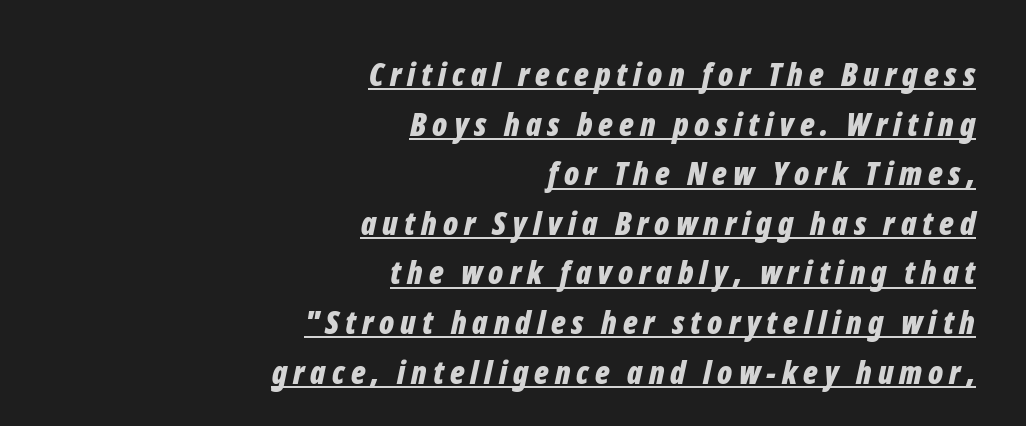
{"italic": "yes", "lean": "right", "slant_degrees": 12, "bold": "yes", "weight": "bold", "width": "condensed", "stroke_contrast": "low", "x_height": "medium", "monospaced": "no", "underline": "yes", "align": "right", "line_spacing": "normal", "line_spacing_ratio": 1.55, "glyph_px": 32}
